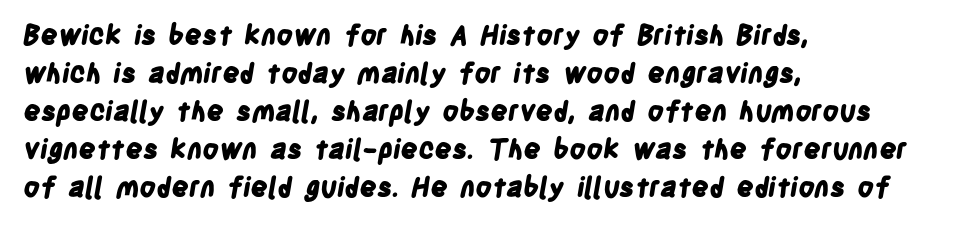
Beneath every word, the page is bare. Short note: letters normally spaced. Does the leading feel generous? No, just average. Alignment: flush left.
